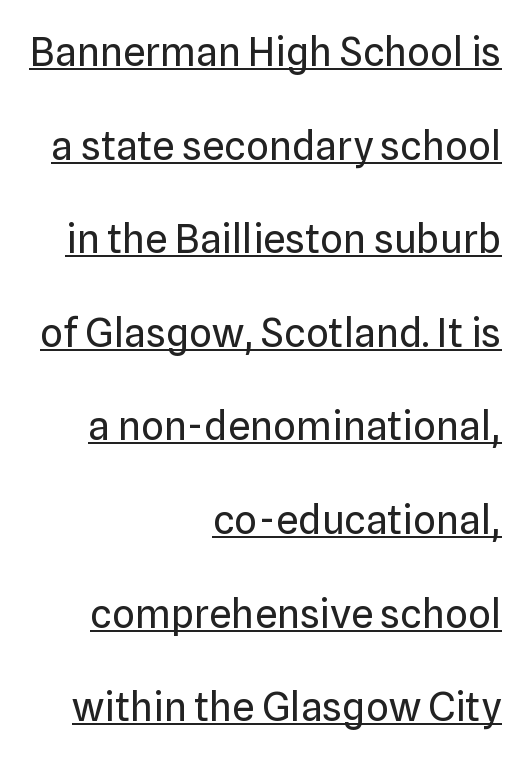
Q: Is the text bold? A: No.
Q: Is the text italic (slanted)? A: No, it is upright.
Q: Is the typeface a serif or a sans-serif typeface? A: Sans-serif.
Q: Is the text underlined? A: Yes.
Q: How is the paragraph aligned? A: Right-aligned.
Q: Is the spacing between letters normal or unusually wide? A: Normal.
Q: Is the spacing between lines tight, normal or loose? A: Loose.
Q: Width (condensed, normal, or wide)? A: Normal.
Q: Stroke contrast? A: Low.
Q: x-height? A: Medium.
Q: Monospaced? A: No.
